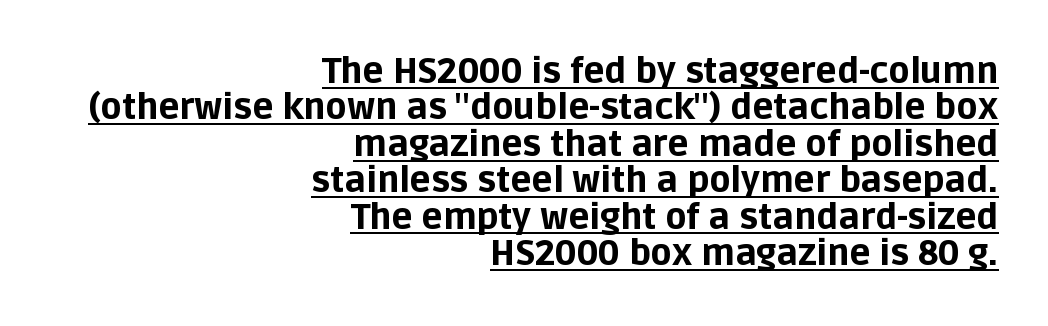
The image shows 35 px bold sans-serif type, upright; set right-aligned, tight line spacing (1.04x), normal letter spacing, underlined; low stroke contrast and a large x-height.
